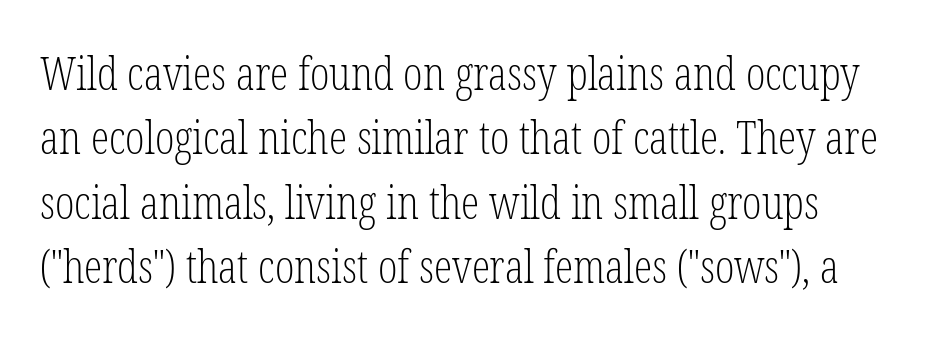
Q: Is the text bold? A: No.
Q: Is the text italic (slanted)? A: No, it is upright.
Q: Is the typeface a serif or a sans-serif typeface? A: Serif.
Q: Is the text underlined? A: No.
Q: Is the spacing between letters normal or unusually wide? A: Normal.
Q: Is the spacing between lines tight, normal or loose? A: Normal.
Q: Width (condensed, normal, or wide)? A: Condensed.
Q: Stroke contrast? A: Low.
Q: x-height? A: Medium.
Q: Monospaced? A: No.
